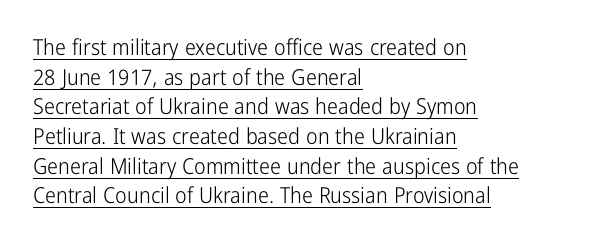
Q: Is the text bold? A: No.
Q: Is the text italic (slanted)? A: No, it is upright.
Q: Is the text underlined? A: Yes.
Q: How is the paragraph aligned? A: Left-aligned.
Q: Is the spacing between letters normal or unusually wide? A: Normal.
Q: Is the spacing between lines tight, normal or loose? A: Normal.
